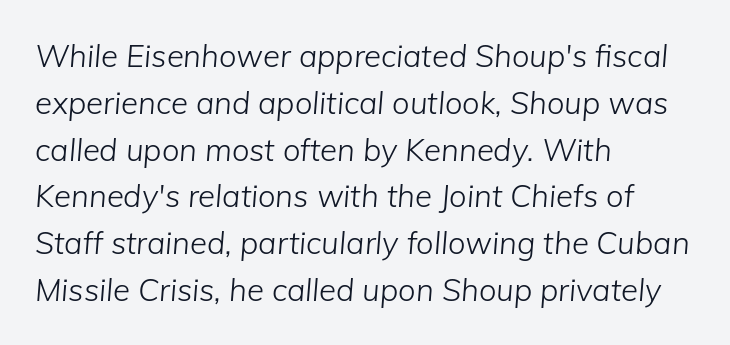
Compared with ordinary roman type, these characters are visibly tilted. Words float on clear page, feet unadorned. You could not count columns in this text — the font is proportionally spaced. Letters have the restrained weight of plain body copy at most. Short note: letters normally spaced. In CSS terms this would be text-align: left.
